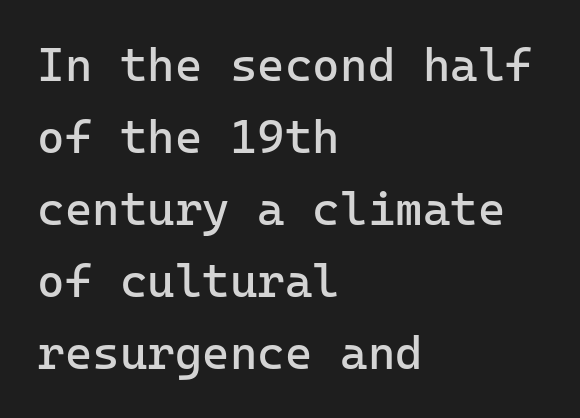
If you drew a ruler down the left edge, every line would touch it. Honestly, the letter spacing is just normal — you wouldn't notice it. Vertical stems look standard width or narrower in stroke. Whoever set this chose a conventional vertical rhythm.
